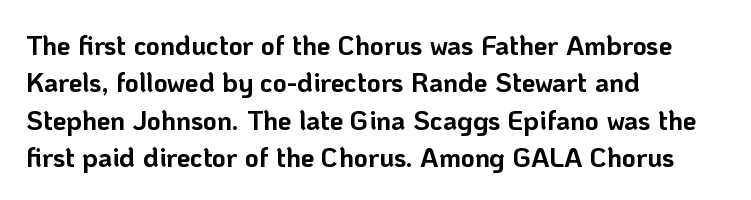
Q: Is the text bold? A: Yes.
Q: Is the text italic (slanted)? A: No, it is upright.
Q: Is the text underlined? A: No.
Q: How is the paragraph aligned? A: Left-aligned.
Q: Is the spacing between letters normal or unusually wide? A: Normal.
Q: Is the spacing between lines tight, normal or loose? A: Normal.
